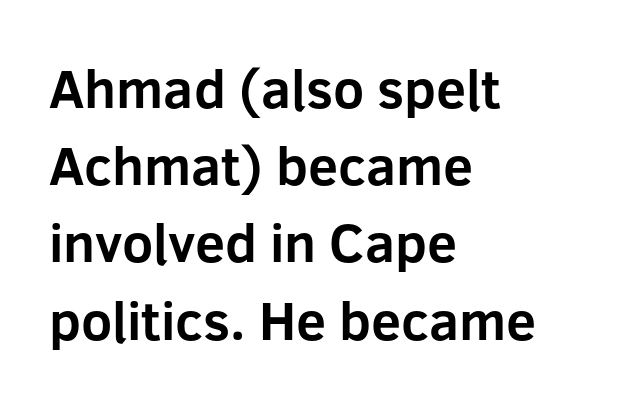
{"serif": "no", "italic": "no", "bold": "yes", "weight": "bold", "width": "normal", "stroke_contrast": "low", "x_height": "medium", "monospaced": "no", "underline": "no", "align": "left", "line_spacing": "normal", "line_spacing_ratio": 1.43, "letter_spacing": "normal", "letter_spacing_em": 0.0, "glyph_px": 54}
